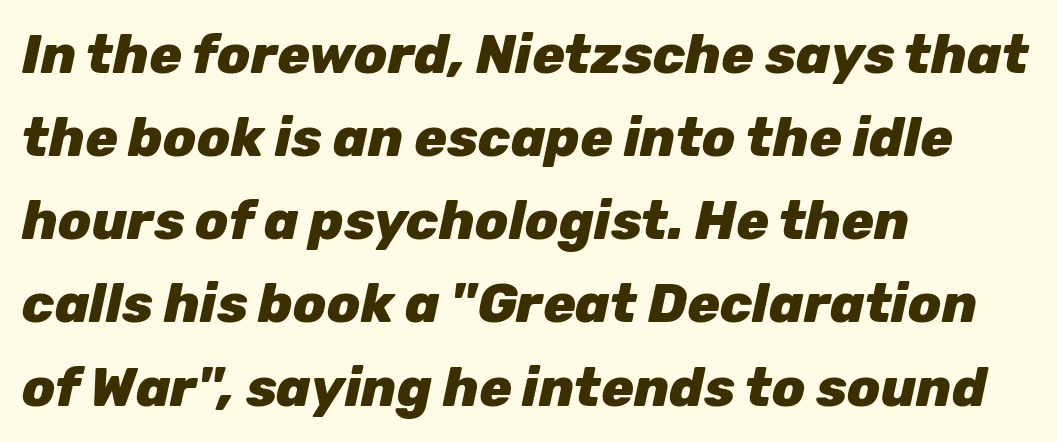
Q: Is the text bold? A: Yes.
Q: Is the text italic (slanted)? A: Yes, it leans right by about 12 degrees.
Q: Is the text underlined? A: No.
Q: How is the paragraph aligned? A: Left-aligned.
Q: Is the spacing between letters normal or unusually wide? A: Normal.
Q: Is the spacing between lines tight, normal or loose? A: Normal.
Q: Width (condensed, normal, or wide)? A: Normal.
Q: Stroke contrast? A: Low.
Q: x-height? A: Medium.
Q: Monospaced? A: No.
